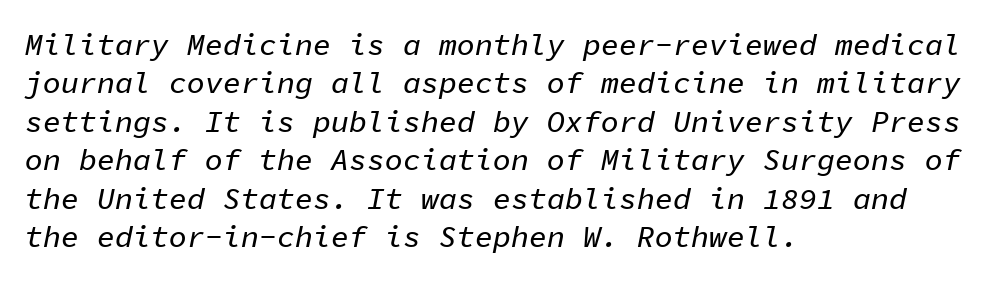
Q: Is the text italic (slanted)? A: Yes, it leans right by about 11 degrees.
Q: Is the text underlined? A: No.
Q: How is the paragraph aligned? A: Left-aligned.
Q: Is the spacing between letters normal or unusually wide? A: Normal.
Q: Is the spacing between lines tight, normal or loose? A: Normal.
Q: Width (condensed, normal, or wide)? A: Normal.
Q: Stroke contrast? A: Low.
Q: x-height? A: Medium.
Q: Monospaced? A: Yes.
